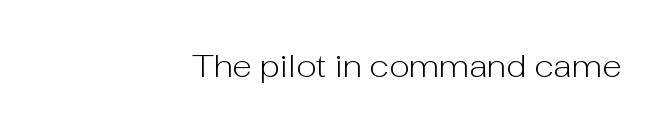
Q: Is the text bold? A: No.
Q: Is the text italic (slanted)? A: No, it is upright.
Q: Is the typeface a serif or a sans-serif typeface? A: Sans-serif.
Q: Is the text underlined? A: No.
Q: How is the paragraph aligned? A: Right-aligned.
Q: Is the spacing between letters normal or unusually wide? A: Normal.
Q: Width (condensed, normal, or wide)? A: Normal.
Q: Stroke contrast? A: Low.
Q: x-height? A: Medium.
Q: Monospaced? A: No.
